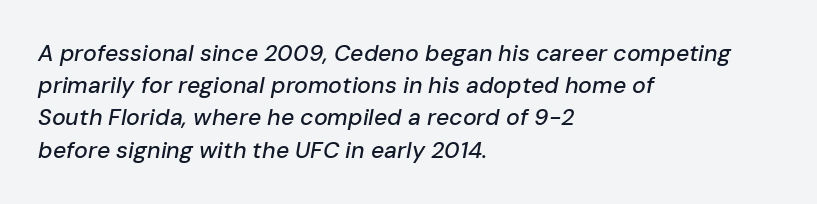
{"italic": "yes", "lean": "right", "slant_degrees": 10, "underline": "no", "align": "left", "line_spacing": "normal", "line_spacing_ratio": 1.4, "letter_spacing": "normal", "letter_spacing_em": 0.0, "glyph_px": 23}
